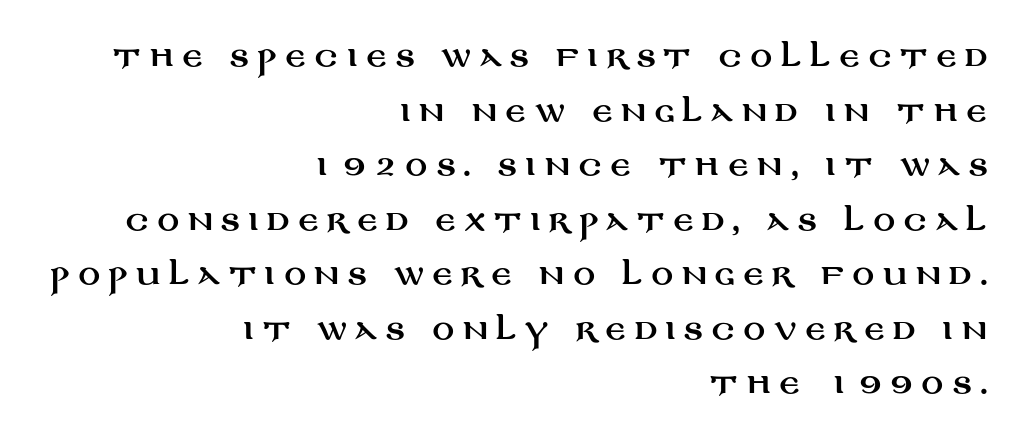
{"italic": "no", "underline": "no", "align": "right", "line_spacing": "loose", "line_spacing_ratio": 2.02, "letter_spacing": "wide", "letter_spacing_em": 0.31, "glyph_px": 27}
